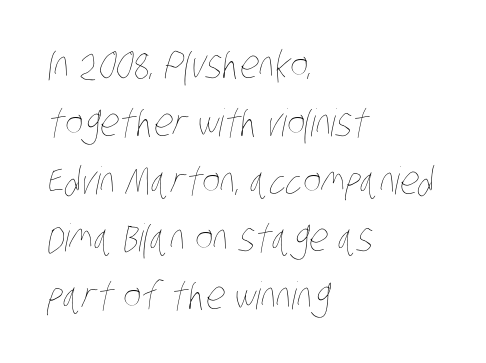
This is not heavy type; no bold has been used. Students, observe: this is what conventionally led text looks like. Teacher's note: observe the even left margin — that is flush-left alignment. The space directly below the letters is spotless.
